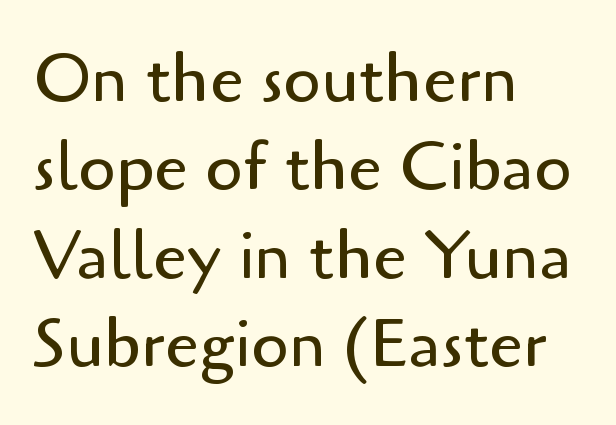
{"serif": "no", "italic": "no", "bold": "no", "weight": "regular", "width": "normal", "stroke_contrast": "low", "x_height": "small", "monospaced": "no", "underline": "no", "align": "left", "line_spacing": "normal", "line_spacing_ratio": 1.3, "letter_spacing": "normal", "letter_spacing_em": 0.0, "glyph_px": 68}
